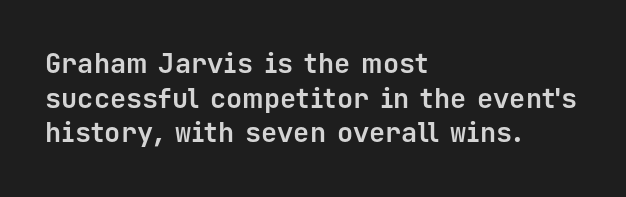
The image shows 27 px bold type, upright; set left-aligned, normal line spacing (1.28x), normal letter spacing, not underlined.
